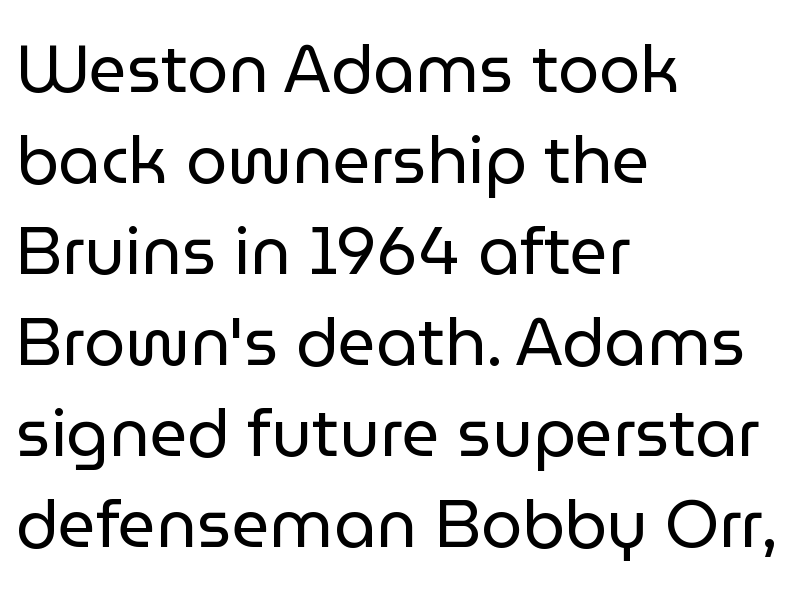
{"serif": "no", "italic": "no", "bold": "no", "weight": "regular", "width": "normal", "stroke_contrast": "low", "x_height": "medium", "monospaced": "no", "underline": "no", "align": "left", "line_spacing": "normal", "line_spacing_ratio": 1.38, "letter_spacing": "normal", "letter_spacing_em": 0.0, "glyph_px": 66}
